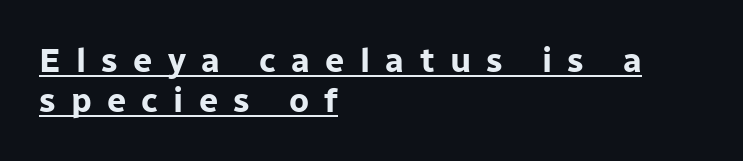
The image shows 34 px bold sans-serif type, upright; set left-aligned, line spacing 1.18x, unusually wide letter spacing (+0.45 em), underlined; low stroke contrast and a medium x-height.
